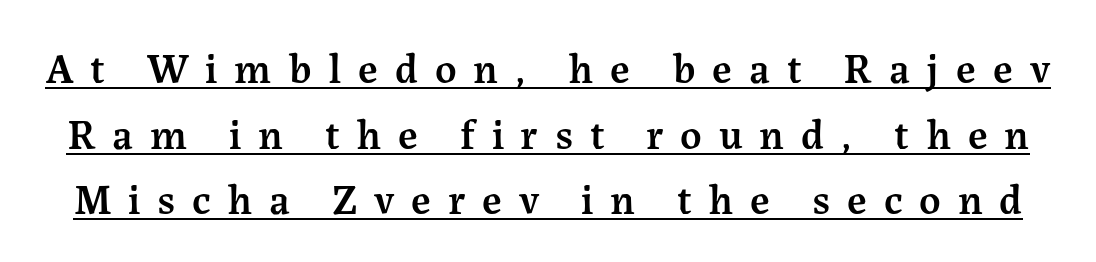
{"serif": "yes", "italic": "no", "bold": "semi", "weight": "semibold", "width": "normal", "stroke_contrast": "medium", "x_height": "medium", "monospaced": "no", "underline": "yes", "line_spacing": "normal", "line_spacing_ratio": 1.56, "letter_spacing": "wide", "letter_spacing_em": 0.4, "glyph_px": 42}
